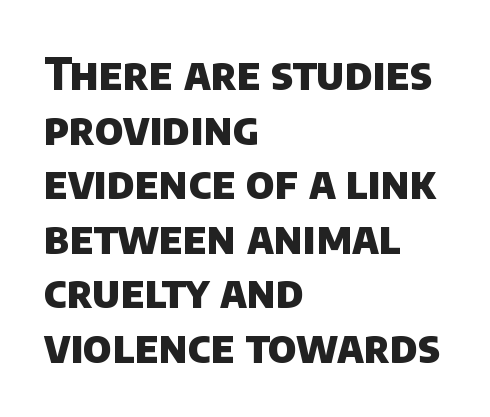
The glyphs in this specimen are sans serif. A typesetter would call this zero additional tracking. Varying glyph widths throughout — classic text-font behaviour. Summary of weight: heavy, a full bold. The area under the type is left untouched. Line starts are locked; line ends wander.
